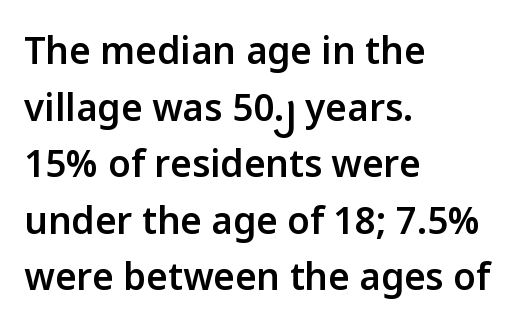
{"serif": "no", "italic": "no", "bold": "semi", "weight": "semibold", "width": "normal", "stroke_contrast": "low", "x_height": "medium", "monospaced": "no", "underline": "no", "align": "left", "line_spacing": "normal", "line_spacing_ratio": 1.53, "letter_spacing": "normal", "letter_spacing_em": 0.0, "glyph_px": 37}
